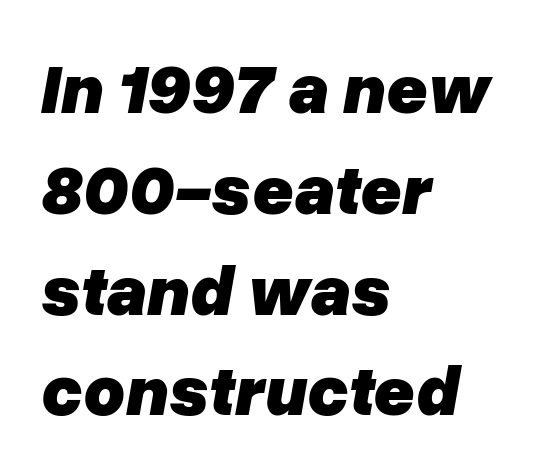
The image shows 71 px heavy type, italic (leaning right); set left-aligned, normal line spacing (1.42x), normal letter spacing, not underlined; low stroke contrast and a medium x-height.
